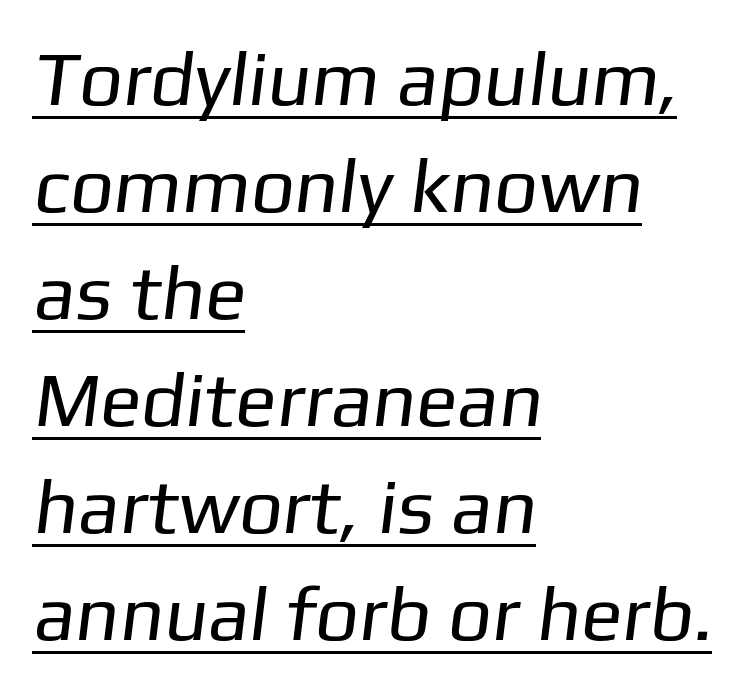
{"serif": "no", "bold": "no", "weight": "regular", "width": "normal", "stroke_contrast": "low", "x_height": "medium", "monospaced": "no", "underline": "yes", "align": "left", "line_spacing": "normal", "line_spacing_ratio": 1.39, "letter_spacing": "normal", "letter_spacing_em": 0.0, "glyph_px": 77}
